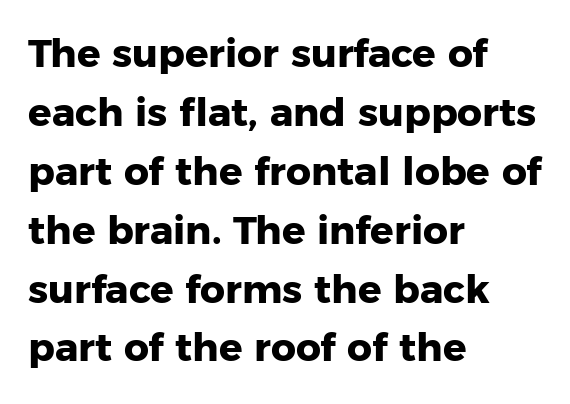
{"serif": "no", "italic": "no", "bold": "yes", "weight": "heavy", "width": "normal", "stroke_contrast": "low", "x_height": "medium", "monospaced": "no", "underline": "no", "align": "left", "line_spacing": "normal", "line_spacing_ratio": 1.51, "letter_spacing": "normal", "letter_spacing_em": 0.0, "glyph_px": 39}
